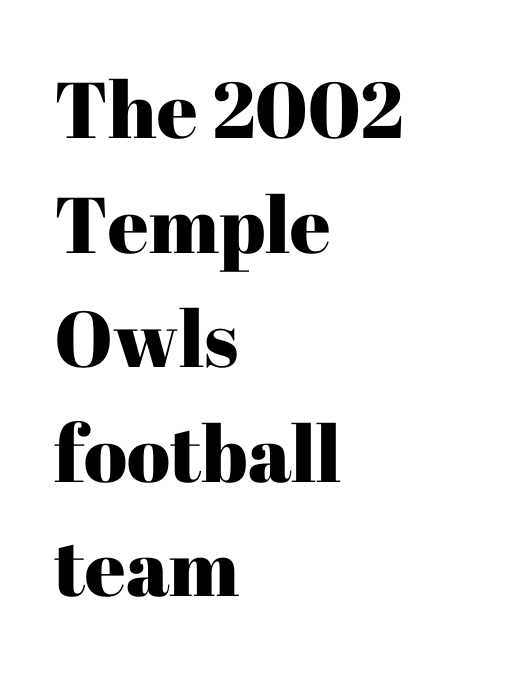
These lines keep a tight, regular rhythm from letter to letter. Is the block centered? No — it sits flush against the left margin. A typesetter would call this proportional, since set widths differ per character. Small tapered or slab feet sit at the stroke ends, so this counts as serif.
